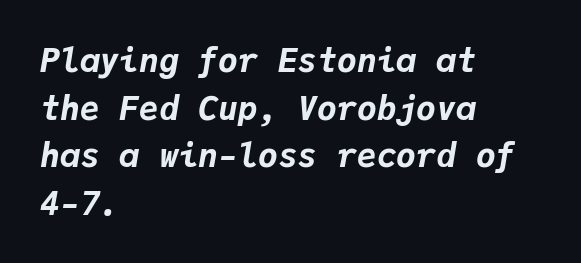
{"italic": "yes", "lean": "right", "slant_degrees": 9, "bold": "yes", "weight": "bold", "width": "normal", "stroke_contrast": "low", "x_height": "medium", "monospaced": "yes", "underline": "no", "align": "left", "line_spacing": "normal", "line_spacing_ratio": 1.44, "letter_spacing": "normal", "letter_spacing_em": 0.0, "glyph_px": 33}
